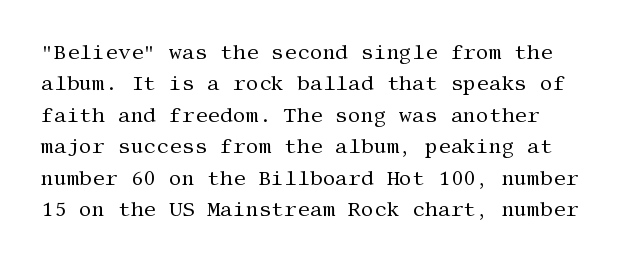
Q: Is the text bold? A: No.
Q: Is the text italic (slanted)? A: No, it is upright.
Q: Is the text underlined? A: No.
Q: How is the paragraph aligned? A: Left-aligned.
Q: Is the spacing between letters normal or unusually wide? A: Normal.
Q: Is the spacing between lines tight, normal or loose? A: Normal.
